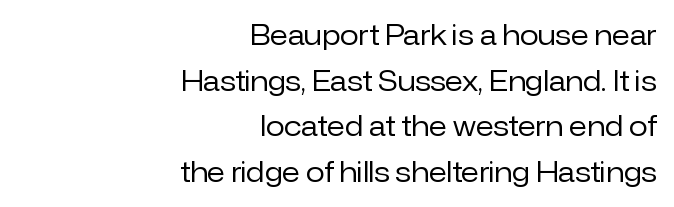
Standard letterfit; no display-style spreading of the glyphs. This sample is right-justified, so line beginnings fall wherever the words allow. On a weight scale, this lands at 450 or below. Normally led — the rows are evenly, conventionally spaced. Each row of text sits above clean, open space. Rendered with straight, roman letterforms.
